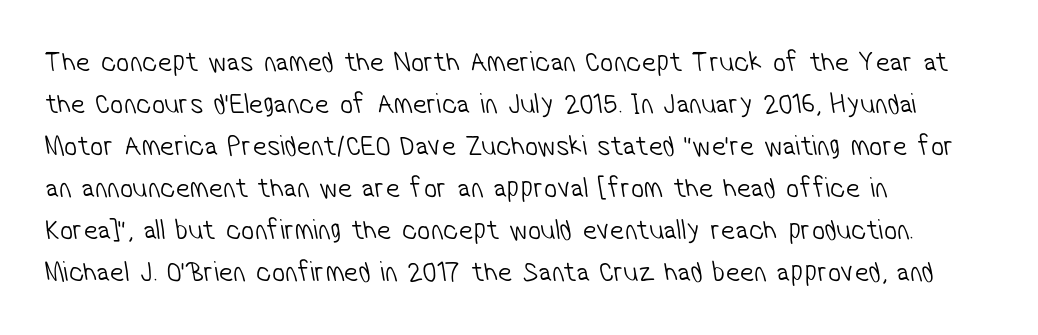
Descenders are the only things crossing below the line. Here the glyphs are tracked normally, forming tight word shapes. The space between consecutive lines is moderate. Line starts are locked; line ends wander.
